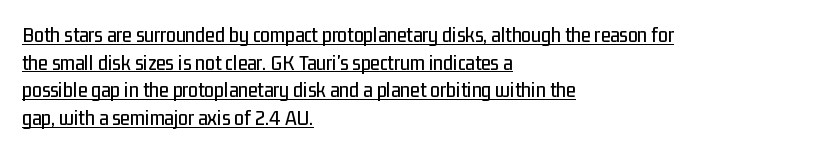
Decoration check: the copy is underlined. Where is the straight margin? On the left. Vertically, the passage feels balanced, rows spaced as you'd expect. Italic? Not at all — the glyphs are vertical. Look at the tracking — it's just the regular setting, nothing added.
